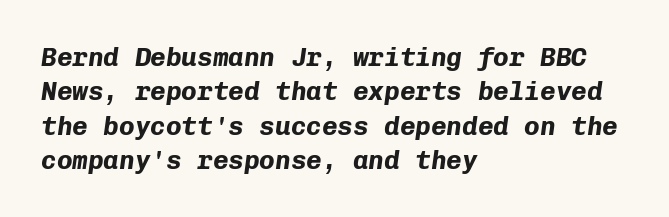
The rendering anchors every line to the left-hand side. Normally led — the rows are evenly, conventionally spaced. There's an unmistakable incline to the writing here. Nobody drew a line under any word here. Each glyph is drawn with heavy, bold strokes. Each word holds together tightly as a unit, with standard inter-letter gaps.
